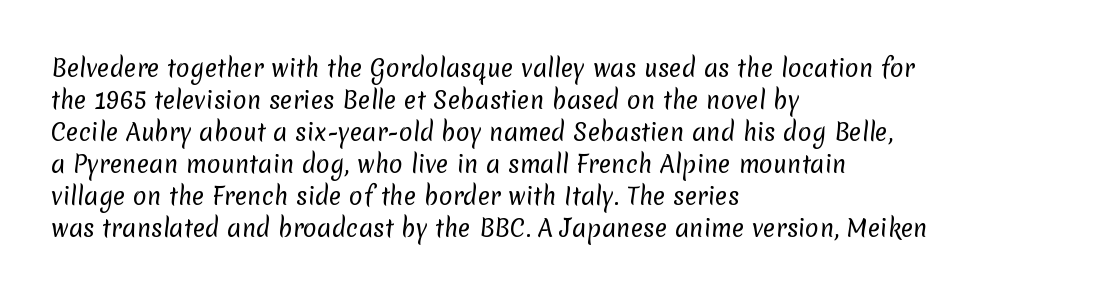
{"bold": "no", "underline": "no", "align": "left", "line_spacing": "normal", "line_spacing_ratio": 1.39, "letter_spacing": "normal", "letter_spacing_em": 0.0, "glyph_px": 23}
